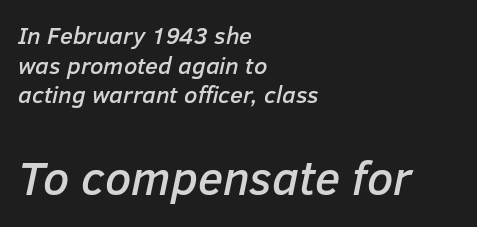
The image shows 47 px text type, italic (leaning right); set left-aligned, line spacing 1.23x, normal letter spacing, not underlined; the second (bottom) block is 1.96x larger; low stroke contrast and a medium x-height.
